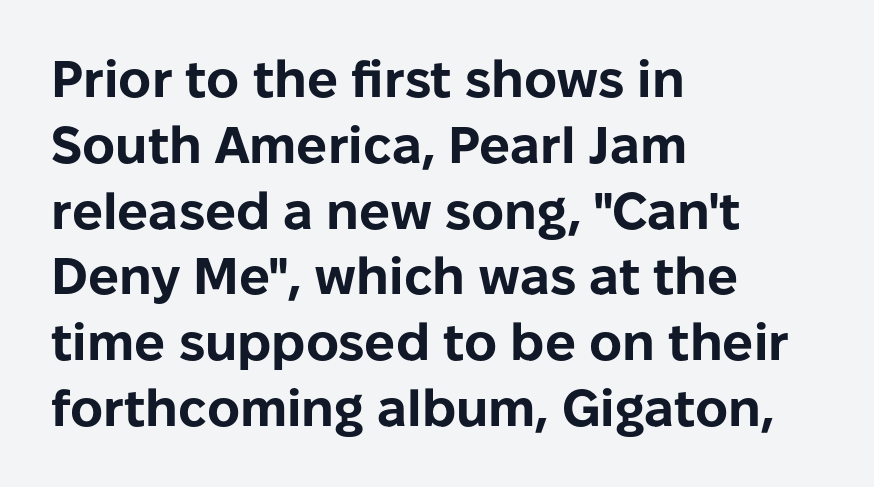
{"serif": "no", "italic": "no", "bold": "yes", "weight": "bold", "width": "normal", "stroke_contrast": "low", "x_height": "medium", "monospaced": "no", "underline": "no", "align": "left", "line_spacing": "normal", "line_spacing_ratio": 1.29, "letter_spacing": "normal", "letter_spacing_em": 0.0, "glyph_px": 51}
